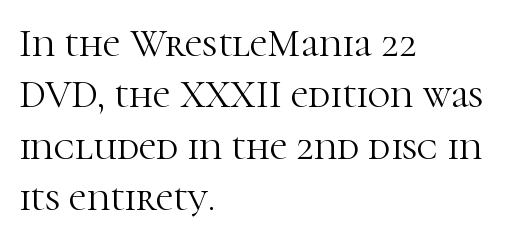
These lines keep a tight, regular rhythm from letter to letter. Upright lettering throughout. Is this a heavy cut? Hardly; it is regular or lighter. The rendering uses a moderate line-height, typical for paragraphs. Check where the strokes stop: tiny serifs finish them off. Left-aligned paragraph, ragged on the right.
